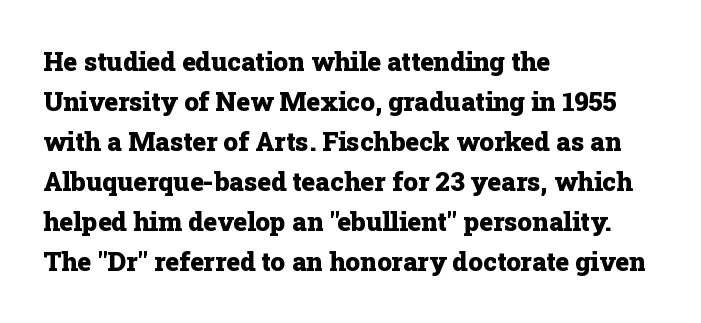
Q: Is the text bold? A: Yes.
Q: Is the text italic (slanted)? A: No, it is upright.
Q: Is the text underlined? A: No.
Q: How is the paragraph aligned? A: Left-aligned.
Q: Is the spacing between letters normal or unusually wide? A: Normal.
Q: Is the spacing between lines tight, normal or loose? A: Normal.
